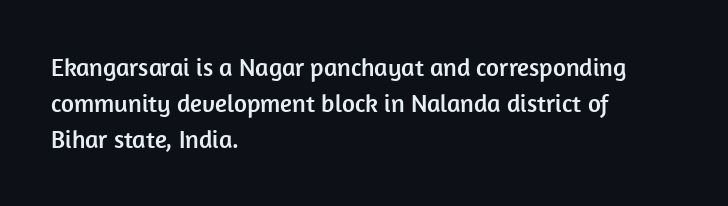
The image shows 25 px text type, upright; set left-aligned, normal line spacing (1.45x), normal letter spacing, not underlined.
